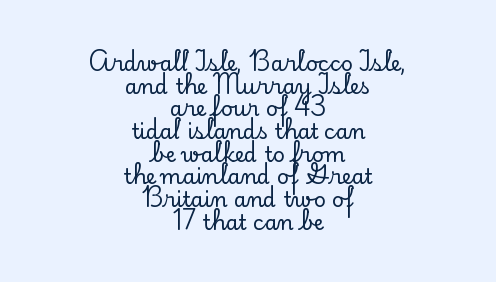
{"italic": "no", "underline": "no", "align": "center", "line_spacing": "tight", "line_spacing_ratio": 1.08, "letter_spacing": "normal", "letter_spacing_em": 0.0, "glyph_px": 21}
